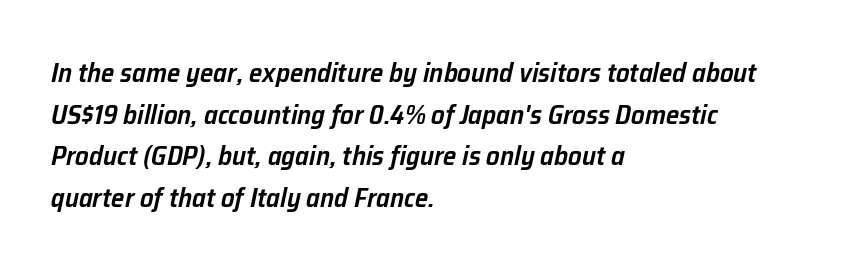
The image shows 27 px text type, italic (leaning right); set left-aligned, normal line spacing (1.54x), normal letter spacing, not underlined.
